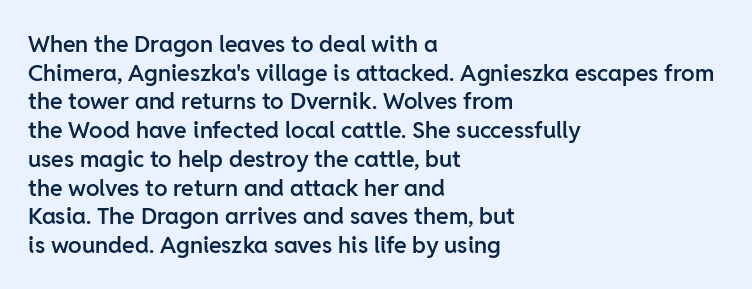
The specimen omits any rule beneath the text block's lines. The type sits square on the baseline with zero lean. This block has exactly the height ordinary leading produces. Does extra space separate the letters? No, they use regular spacing.
